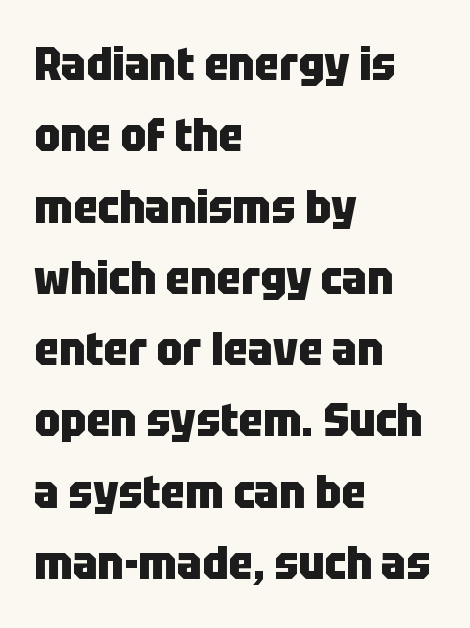
The lettering stays uniformly vertical, giving the passage a roman look. You could not count columns in this text — the font is proportionally spaced. Horizontal bands of white between lines are of average thickness. Stroke terminals: plain, sans-serif. A full-strength bold gives these letters their thick strokes.
